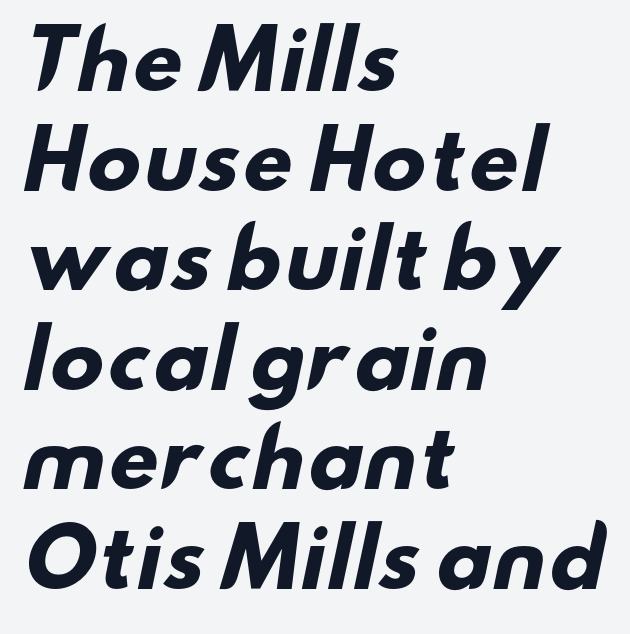
{"serif": "no", "bold": "yes", "weight": "heavy", "width": "wide", "stroke_contrast": "low", "x_height": "small", "monospaced": "no", "underline": "no", "align": "left", "line_spacing": "normal", "line_spacing_ratio": 1.26, "letter_spacing": "normal", "letter_spacing_em": 0.0, "glyph_px": 79}
